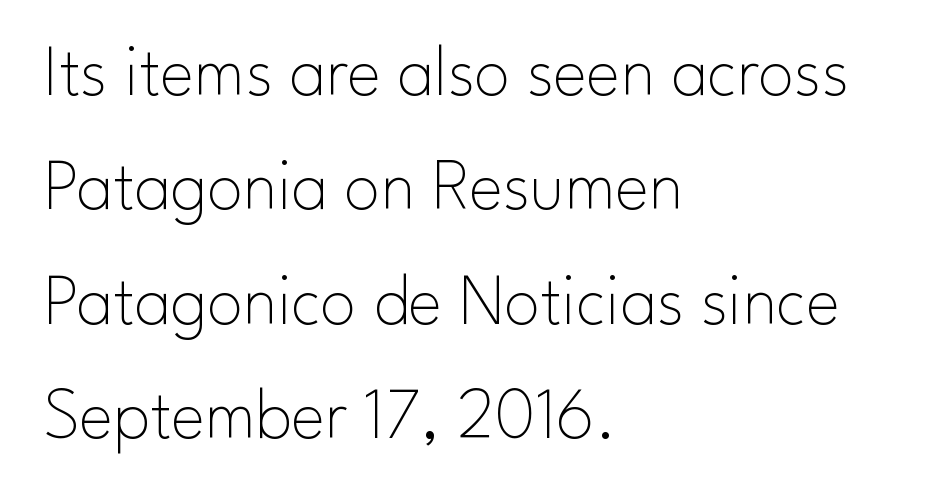
{"serif": "no", "italic": "no", "bold": "no", "weight": "thin", "width": "normal", "stroke_contrast": "low", "x_height": "small", "monospaced": "no", "underline": "no", "align": "left", "line_spacing": "normal", "line_spacing_ratio": 1.59, "letter_spacing": "normal", "letter_spacing_em": 0.0, "glyph_px": 72}
